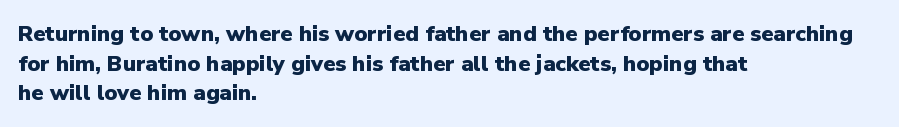
Caption: standard tracking, unaltered. Bold? Absolutely — the strokes are thick and heavy. Where is the straight margin? On the left. The line-height multiplier appears to be the usual default. Underlining? Definitely not there. Upright lettering throughout.
